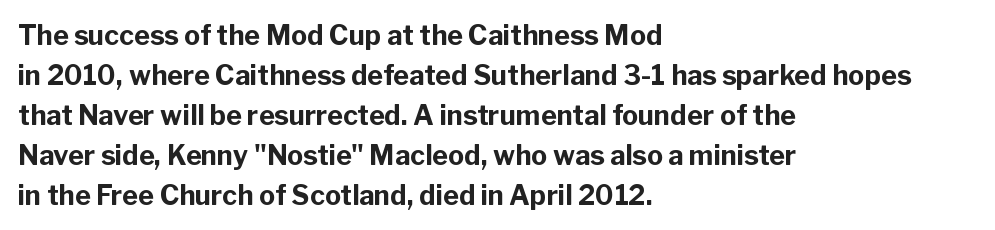
The image shows 27 px bold type, upright; set left-aligned, normal line spacing (1.48x), normal letter spacing, not underlined.
